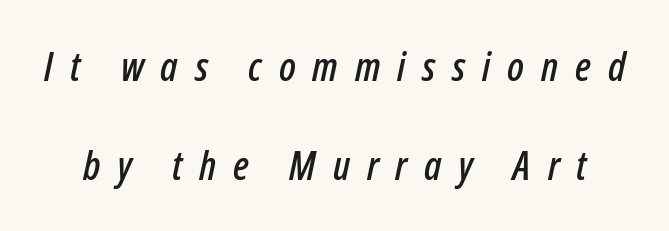
Q: Is the text italic (slanted)? A: Yes, it leans right by about 12 degrees.
Q: Is the text underlined? A: No.
Q: Is the spacing between letters normal or unusually wide? A: Unusually wide.
Q: Is the spacing between lines tight, normal or loose? A: Loose.
Q: Width (condensed, normal, or wide)? A: Condensed.
Q: Stroke contrast? A: Low.
Q: x-height? A: Medium.
Q: Monospaced? A: No.
